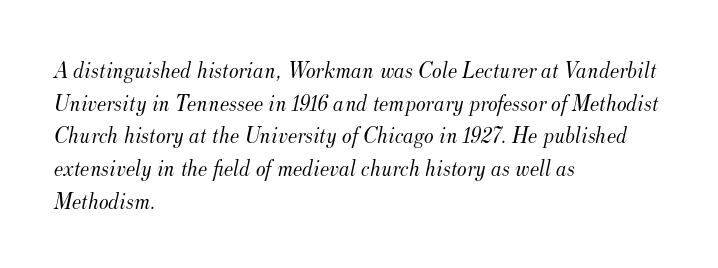
{"italic": "yes", "lean": "right", "slant_degrees": 12, "bold": "no", "underline": "no", "align": "left", "line_spacing": "normal", "line_spacing_ratio": 1.42, "letter_spacing": "normal", "letter_spacing_em": 0.0, "glyph_px": 23}
